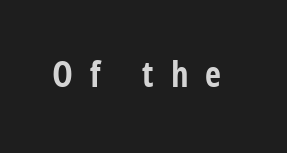
{"serif": "no", "italic": "no", "bold": "yes", "weight": "bold", "width": "condensed", "stroke_contrast": "low", "x_height": "large", "monospaced": "no", "underline": "no", "letter_spacing": "wide", "letter_spacing_em": 0.48, "glyph_px": 35}
